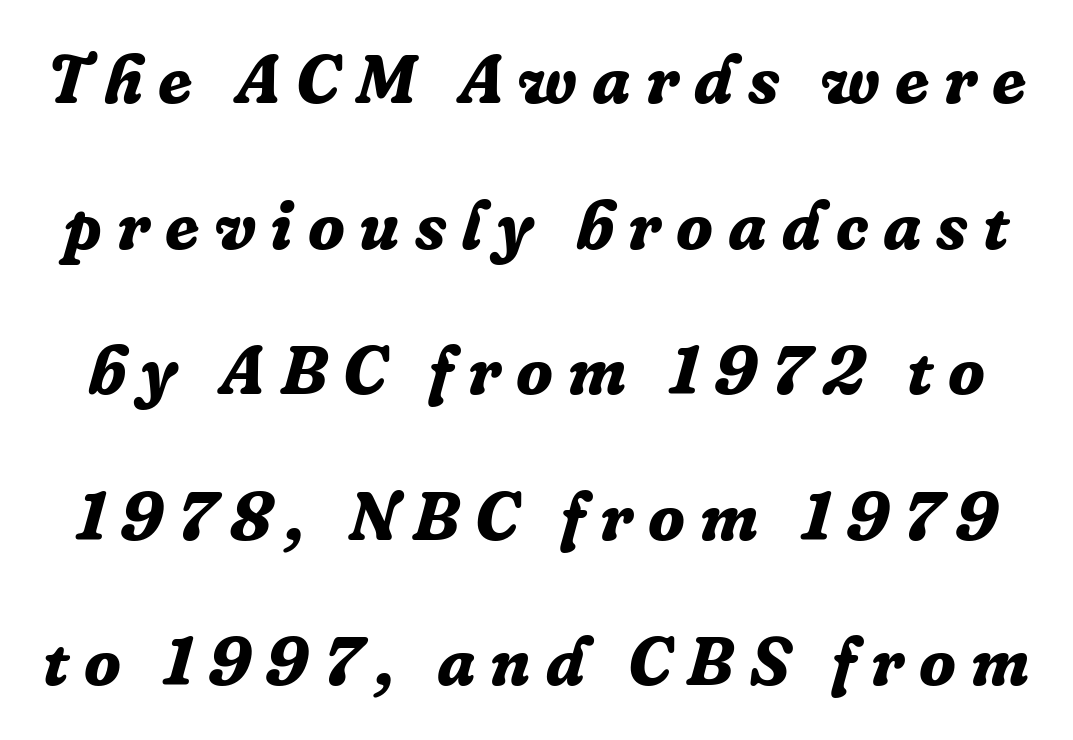
Q: Is the text bold? A: Yes.
Q: Is the text italic (slanted)? A: Yes, it leans right by about 16 degrees.
Q: Is the typeface a serif or a sans-serif typeface? A: Serif.
Q: Is the text underlined? A: No.
Q: Is the spacing between letters normal or unusually wide? A: Unusually wide.
Q: Is the spacing between lines tight, normal or loose? A: Loose.
Q: Width (condensed, normal, or wide)? A: Normal.
Q: Stroke contrast? A: Low.
Q: x-height? A: Medium.
Q: Monospaced? A: No.
